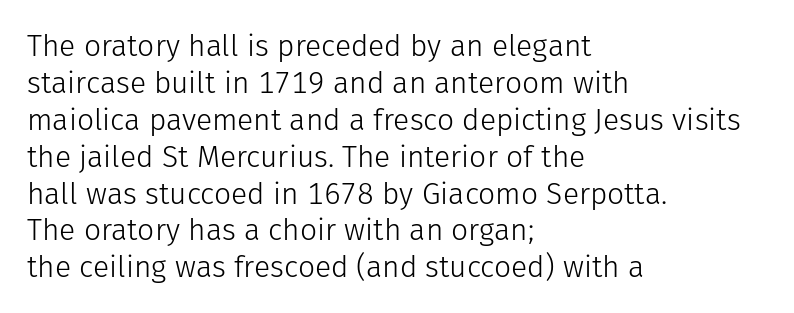
{"serif": "no", "italic": "no", "bold": "no", "weight": "light", "width": "normal", "stroke_contrast": "low", "x_height": "medium", "monospaced": "no", "underline": "no", "align": "left", "line_spacing_ratio": 1.23, "letter_spacing": "normal", "letter_spacing_em": 0.0, "glyph_px": 30}
